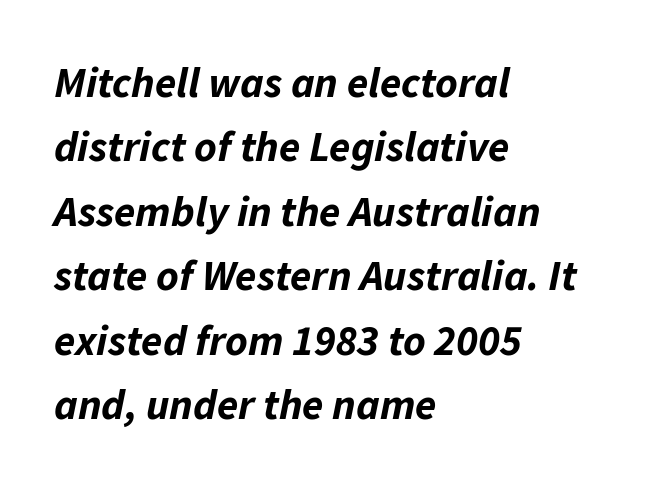
The image shows 43 px bold type, italic (leaning right); set left-aligned, normal line spacing (1.5x), normal letter spacing, not underlined; low stroke contrast and a medium x-height.
